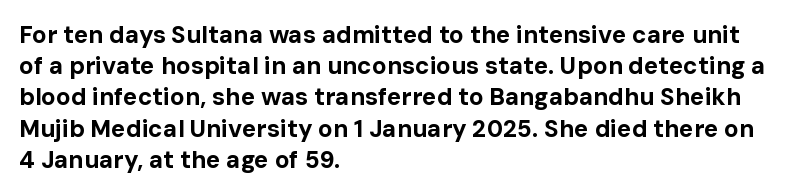
Every letter is thick-stroked: bold, no question. Line starts are locked; line ends wander. What's the leading like? Ordinary, nothing unusual. Glance below the letters and you will spot only blank space.
